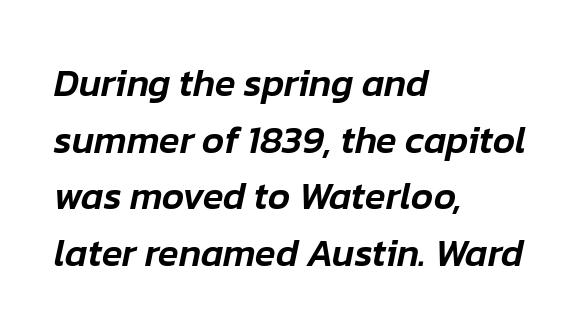
The image shows 38 px text type, italic (leaning right); set left-aligned, normal line spacing (1.49x), normal letter spacing, not underlined; low stroke contrast and a medium x-height.
